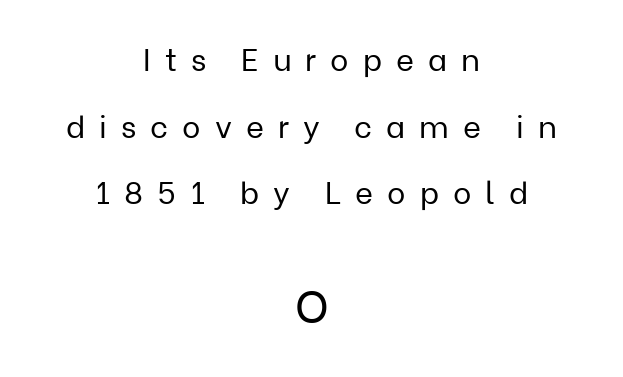
The image shows 46 px regular-weight sans-serif type, upright; set centered, loose line spacing (2.15x), unusually wide letter spacing (+0.45 em), not underlined; the second (bottom) block is 1.48x larger; low stroke contrast and a medium x-height.
